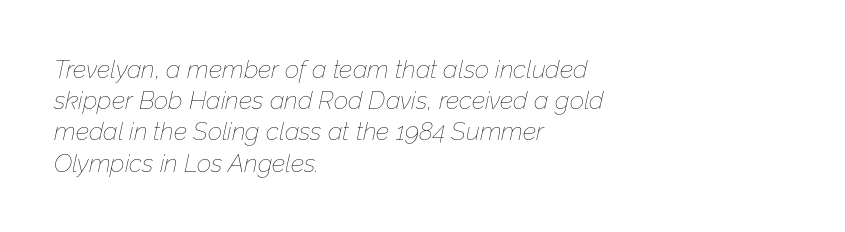
The image shows 25 px text type, italic (leaning right); set left-aligned, normal line spacing (1.25x), normal letter spacing, not underlined.
